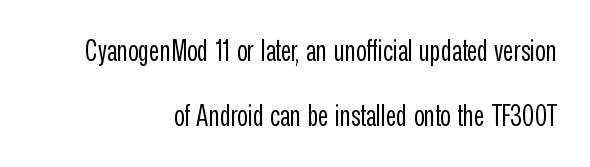
Proportional: the letters do not fall into vertical columns. Vertically, the passage feels expansive, rows floating well apart. Quick note: not italic, upright. Typeset ragged left — the right edge is the straight one.
